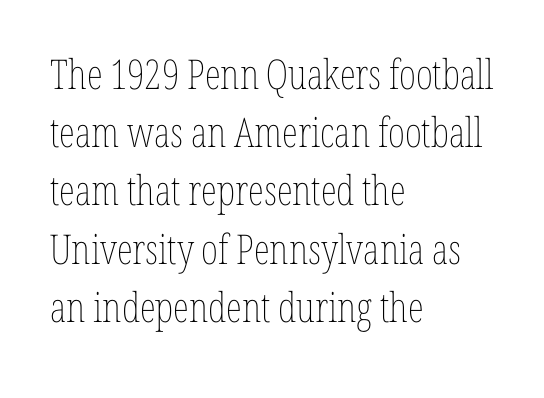
The image shows 41 px thin, condensed type, upright; set left-aligned, normal line spacing (1.42x), normal letter spacing, not underlined; low stroke contrast and a medium x-height.
